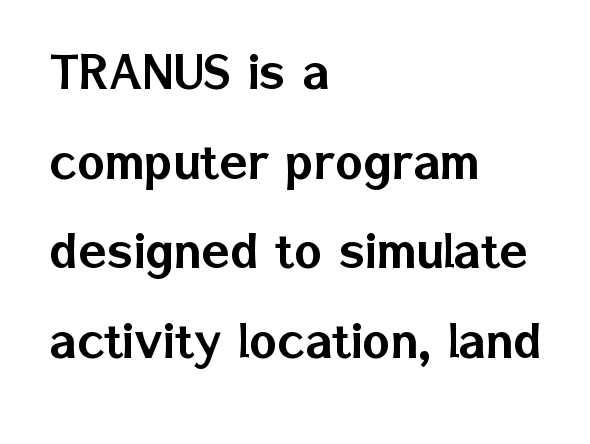
Q: Is the text italic (slanted)? A: No, it is upright.
Q: Is the typeface a serif or a sans-serif typeface? A: Sans-serif.
Q: Is the text underlined? A: No.
Q: How is the paragraph aligned? A: Left-aligned.
Q: Is the spacing between letters normal or unusually wide? A: Normal.
Q: Is the spacing between lines tight, normal or loose? A: Normal.
Q: Width (condensed, normal, or wide)? A: Normal.
Q: Stroke contrast? A: Low.
Q: x-height? A: Medium.
Q: Monospaced? A: No.
